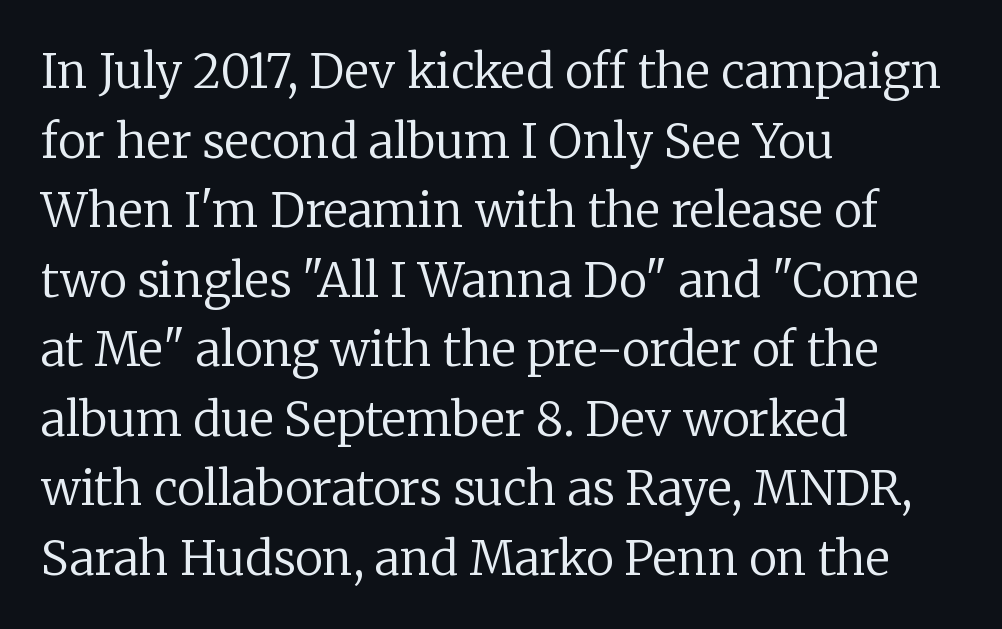
{"serif": "yes", "italic": "no", "bold": "no", "weight": "regular", "width": "normal", "stroke_contrast": "low", "x_height": "medium", "monospaced": "no", "underline": "no", "align": "left", "line_spacing": "normal", "line_spacing_ratio": 1.48, "letter_spacing": "normal", "letter_spacing_em": 0.0, "glyph_px": 47}
